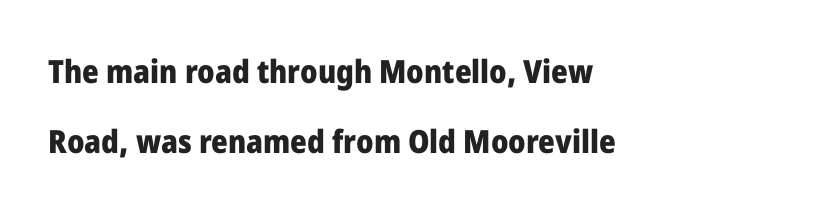
{"serif": "no", "italic": "no", "bold": "yes", "weight": "heavy", "width": "normal", "stroke_contrast": "low", "x_height": "medium", "monospaced": "no", "underline": "no", "align": "left", "line_spacing": "loose", "line_spacing_ratio": 2.19, "letter_spacing": "normal", "letter_spacing_em": 0.0, "glyph_px": 32}
